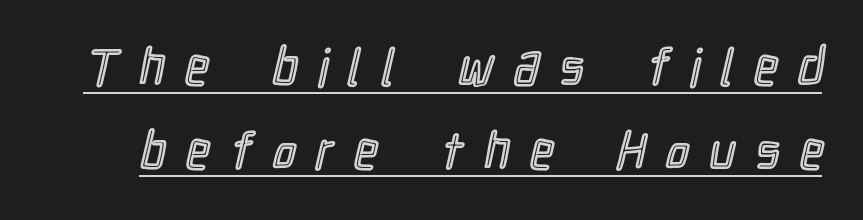
{"width": "condensed", "x_height": "medium", "monospaced": "no", "underline": "yes", "line_spacing": "normal", "line_spacing_ratio": 1.64, "letter_spacing": "wide", "letter_spacing_em": 0.41, "glyph_px": 51}
